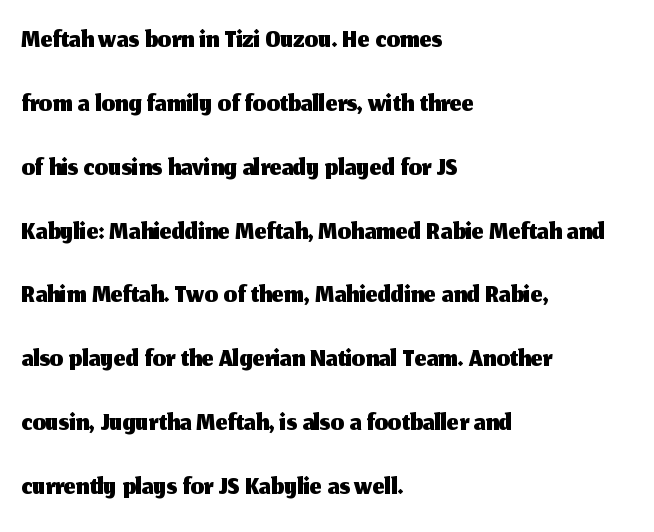
{"serif": "no", "italic": "no", "width": "normal", "stroke_contrast": "medium", "x_height": "medium", "monospaced": "no", "underline": "no", "align": "left", "line_spacing": "normal", "line_spacing_ratio": 1.52, "letter_spacing": "normal", "letter_spacing_em": 0.0, "glyph_px": 42}
